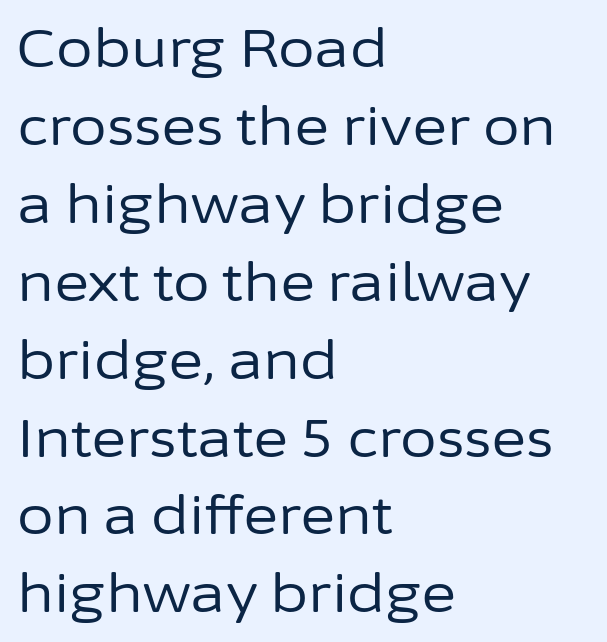
The image shows 53 px regular-weight sans-serif type, upright; set left-aligned, normal line spacing (1.47x), normal letter spacing, not underlined; low stroke contrast and a medium x-height.
